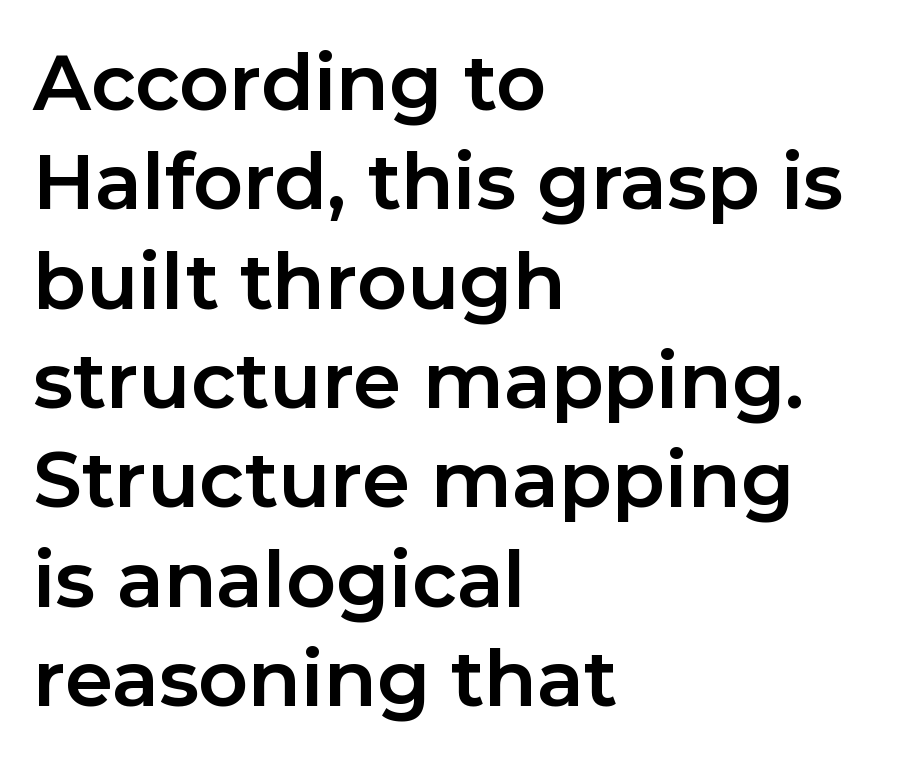
Q: Is the text bold? A: Yes.
Q: Is the text italic (slanted)? A: No, it is upright.
Q: Is the typeface a serif or a sans-serif typeface? A: Sans-serif.
Q: Is the text underlined? A: No.
Q: How is the paragraph aligned? A: Left-aligned.
Q: Is the spacing between letters normal or unusually wide? A: Normal.
Q: Is the spacing between lines tight, normal or loose? A: Normal.
Q: Width (condensed, normal, or wide)? A: Normal.
Q: Stroke contrast? A: Low.
Q: x-height? A: Medium.
Q: Monospaced? A: No.
